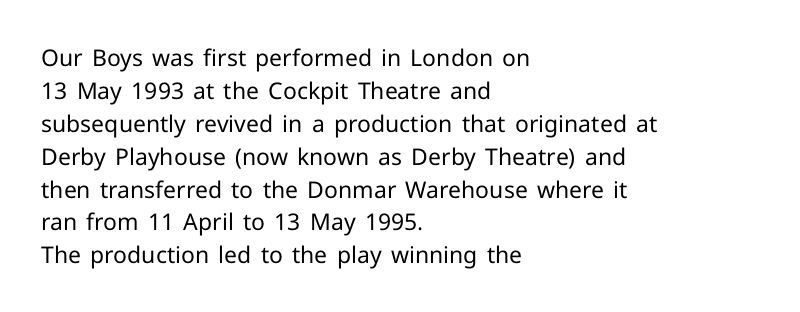
Honestly, the row spacing looks completely unremarkable. Caption: face not bold, strokes unweighted. Posture: vertical. This rendering features lettering with no underline. The setting favours the left margin, as ordinary paragraphs usually do.
